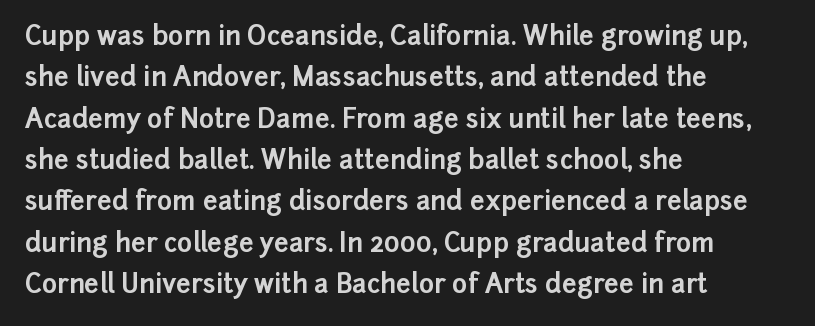
{"italic": "no", "bold": "yes", "underline": "no", "align": "left", "line_spacing": "normal", "line_spacing_ratio": 1.59, "letter_spacing": "normal", "letter_spacing_em": 0.0, "glyph_px": 26}
